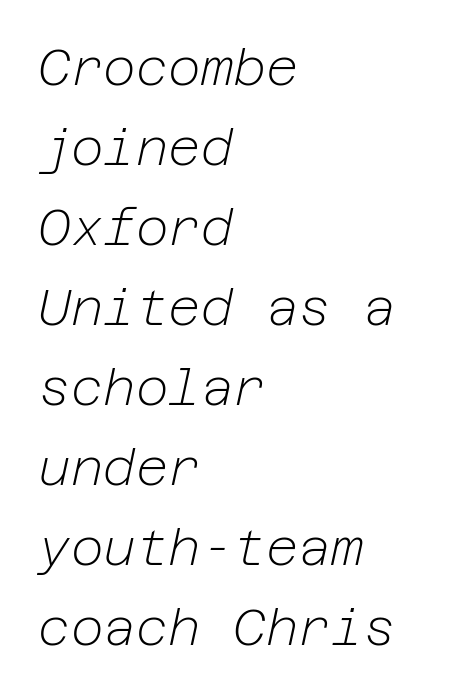
{"italic": "yes", "lean": "right", "slant_degrees": 12, "bold": "no", "weight": "light", "width": "normal", "stroke_contrast": "low", "x_height": "medium", "underline": "no", "align": "left", "line_spacing": "normal", "line_spacing_ratio": 1.6, "letter_spacing": "normal", "letter_spacing_em": 0.0, "glyph_px": 50}
